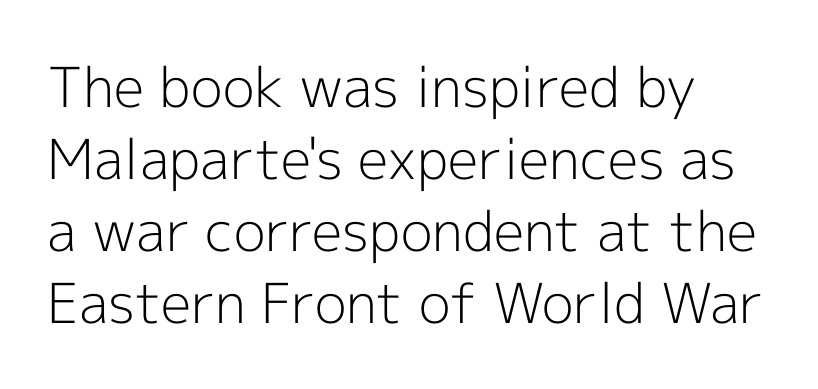
The image shows 55 px light sans-serif type, upright; set left-aligned, normal line spacing (1.31x), normal letter spacing, not underlined; a medium x-height.
